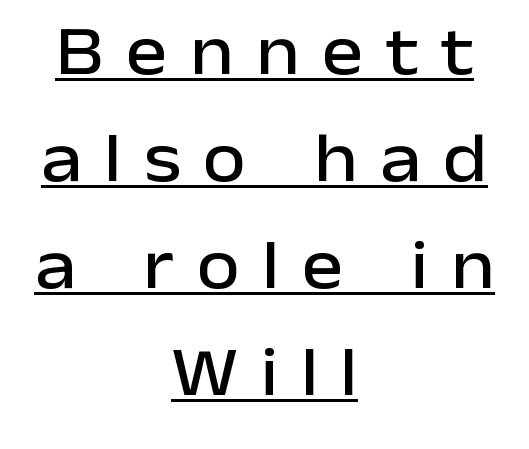
This sample has the flowing, uneven cadence of proportional lettering. Line spacing here is normal. The passage shown is underscored from start to finish. Vertical strokes here are truly vertical. These lines are composed in type without serifs. Letter spacing: wide.
